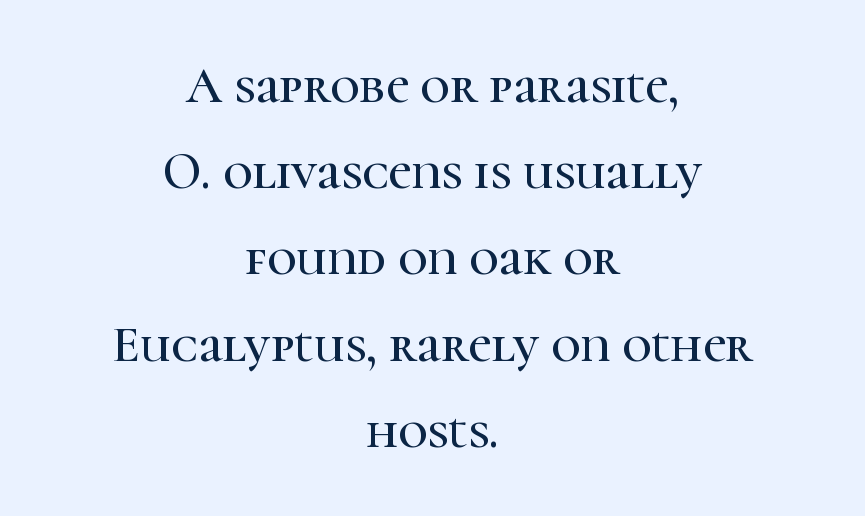
The image shows 51 px serif type, upright; set centered, normal line spacing (1.69x), normal letter spacing, not underlined; high stroke contrast and a medium x-height.
